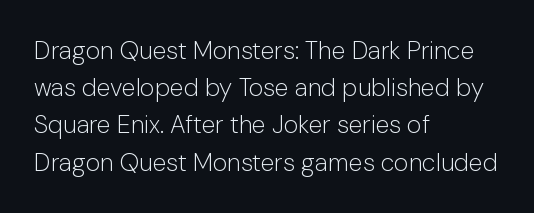
{"italic": "no", "bold": "no", "underline": "no", "align": "left", "line_spacing": "normal", "line_spacing_ratio": 1.49, "letter_spacing": "normal", "letter_spacing_em": 0.0, "glyph_px": 25}
